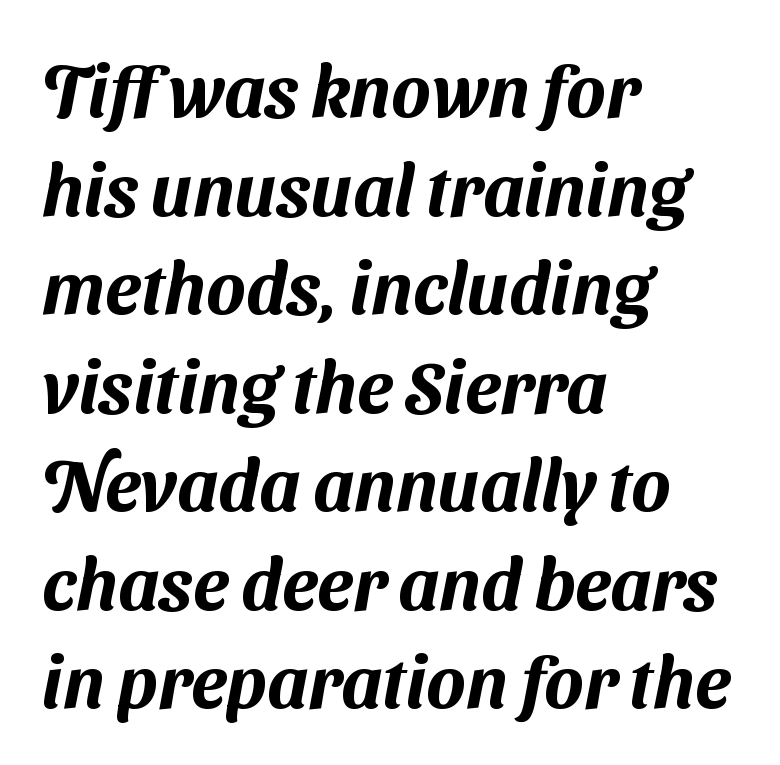
This sample has the flowing, uneven cadence of proportional lettering. Quick note: interline space is typical. The passage shown is not underscored anywhere. Type style note: lacks serifs. Does the copy run flush right? No — it runs flush left.
